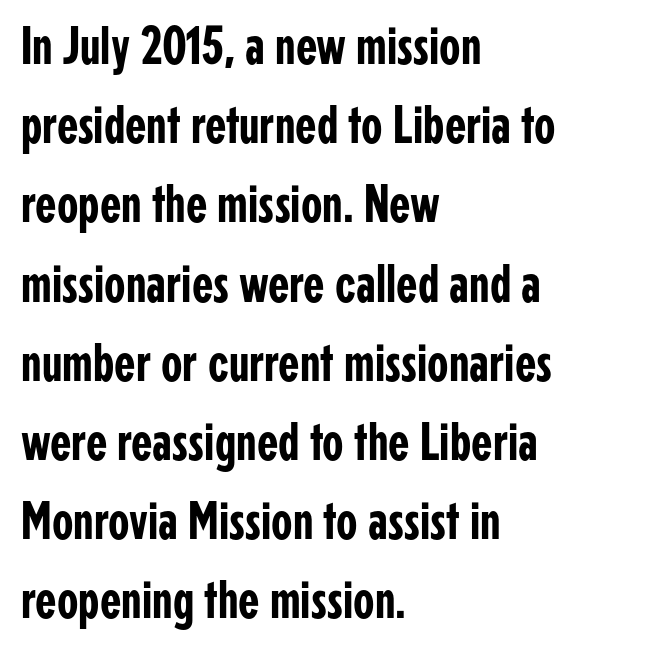
The image shows 55 px condensed sans-serif type, upright; set left-aligned, normal line spacing (1.44x), normal letter spacing, not underlined; low stroke contrast and a medium x-height.
